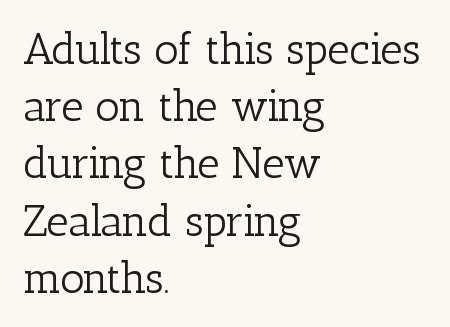
The rendering anchors every line to the left-hand side. Posture: vertical. This sample uses plain, unmodified letter spacing. The lines sit at an ordinary, default distance from one another. Stroke terminals: seriffed. The passage shown is typed in a proportional face where columns would drift.
